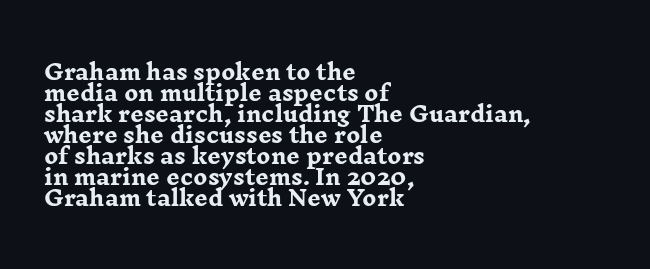
{"italic": "no", "bold": "yes", "underline": "no", "align": "left", "line_spacing": "tight", "line_spacing_ratio": 1.0, "letter_spacing": "normal", "letter_spacing_em": 0.0, "glyph_px": 21}
